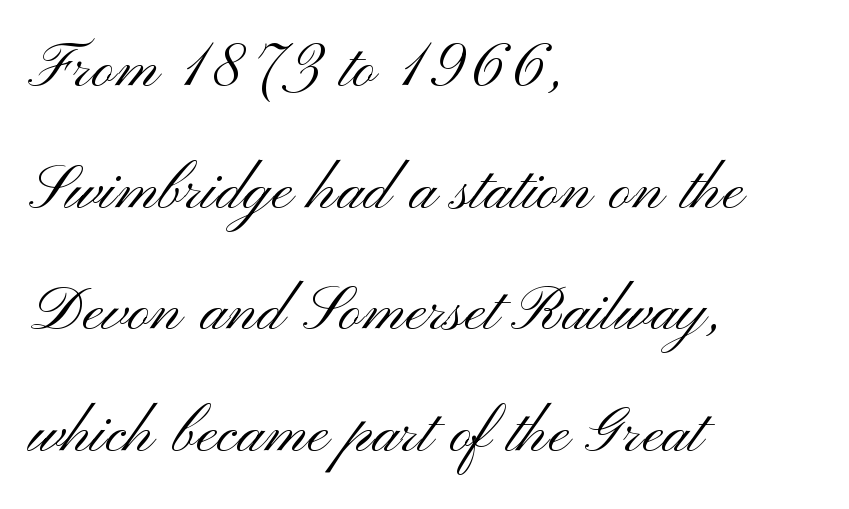
Q: Is the text bold? A: No.
Q: Is the text italic (slanted)? A: Yes.
Q: Is the typeface a serif or a sans-serif typeface? A: Sans-serif.
Q: Is the text underlined? A: No.
Q: How is the paragraph aligned? A: Left-aligned.
Q: Is the spacing between letters normal or unusually wide? A: Normal.
Q: Is the spacing between lines tight, normal or loose? A: Normal.
Q: Width (condensed, normal, or wide)? A: Wide.
Q: Stroke contrast? A: Medium.
Q: x-height? A: Small.
Q: Monospaced? A: No.
